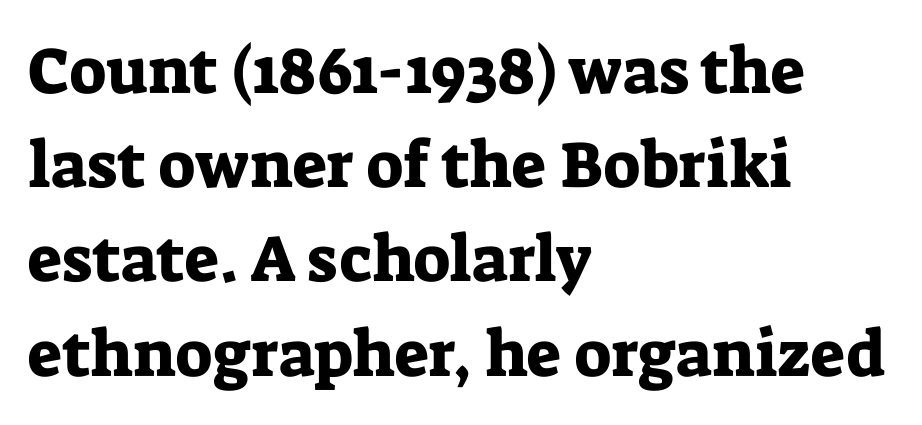
{"serif": "yes", "italic": "no", "width": "normal", "stroke_contrast": "low", "x_height": "medium", "monospaced": "no", "underline": "no", "align": "left", "line_spacing": "normal", "line_spacing_ratio": 1.45, "letter_spacing": "normal", "letter_spacing_em": 0.0, "glyph_px": 65}
